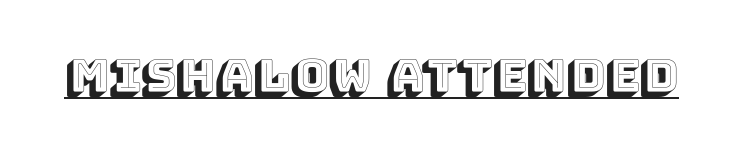
If you drew a line through each stem, it would be perfectly vertical. Underline: present. Spacing between characters is what you'd get straight out of the box. Note the varied advance widths — an 'i' is clearly narrower than an 'm'.
